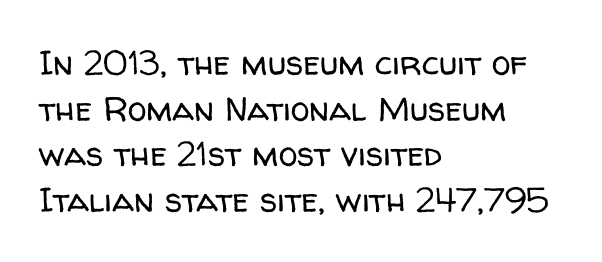
The line-height multiplier appears to be the usual default. The lines are quadded left. No chunkiness to these letters — they're not bold. I'd call this a sans setting — the letters go barefoot. Rule under the text: the space is simply empty. Letter spacing: default.
